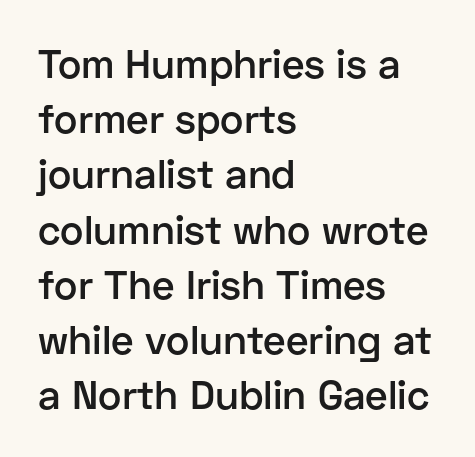
The image shows 40 px semibold sans-serif type, upright; set left-aligned, normal line spacing (1.38x), normal letter spacing, not underlined; low stroke contrast and a medium x-height.
